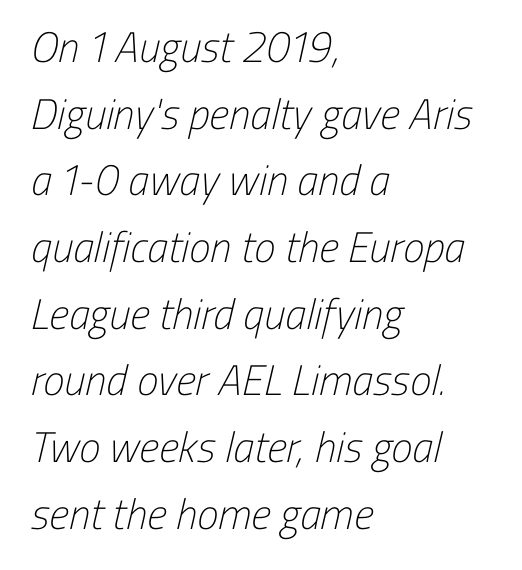
{"serif": "no", "bold": "no", "weight": "light", "width": "condensed", "stroke_contrast": "low", "x_height": "medium", "monospaced": "no", "underline": "no", "align": "left", "line_spacing": "normal", "line_spacing_ratio": 1.55, "letter_spacing": "normal", "letter_spacing_em": 0.0, "glyph_px": 43}
